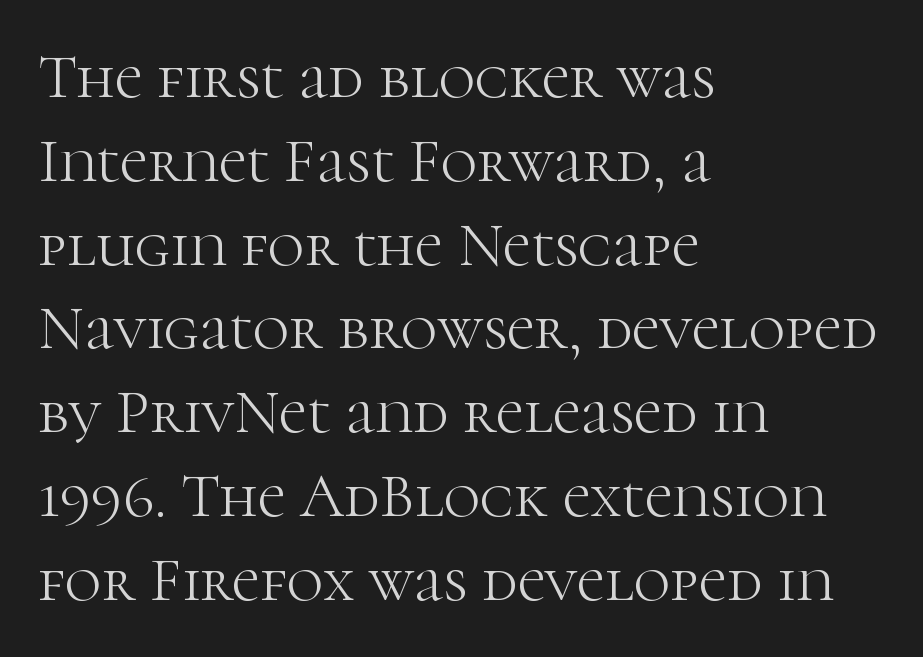
The image shows 63 px light serif type, upright; set left-aligned, normal line spacing (1.33x), normal letter spacing, not underlined; high stroke contrast and a medium x-height.
